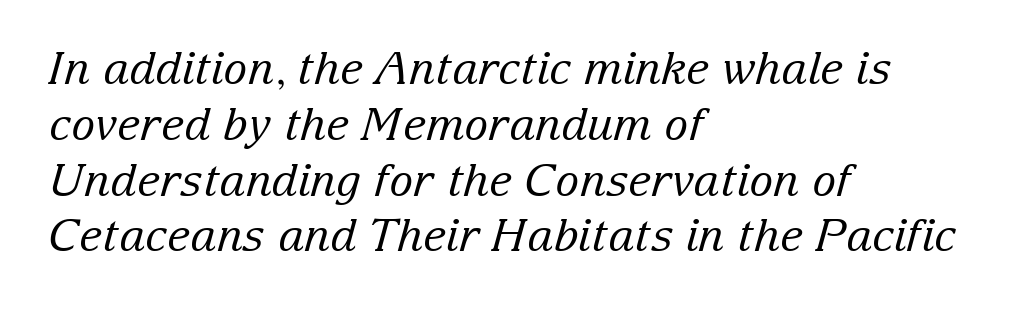
Typographically, this falls in the serif category. No extra tracking has been applied to these lines. These lines are set flush left with a ragged right edge. Letters rest on an invisible, unmarked baseline. Heaviness? Minimal to ordinary, like unemphasized prose.
